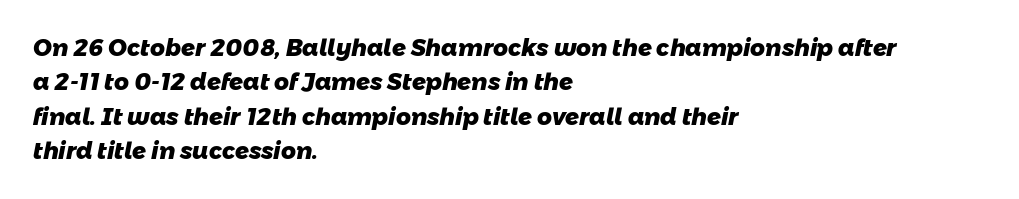
The area under the type is left untouched. Line starts are locked; line ends wander. Regarding leading, the lines here are spaced in the standard way. Heavy, bold letterforms.
